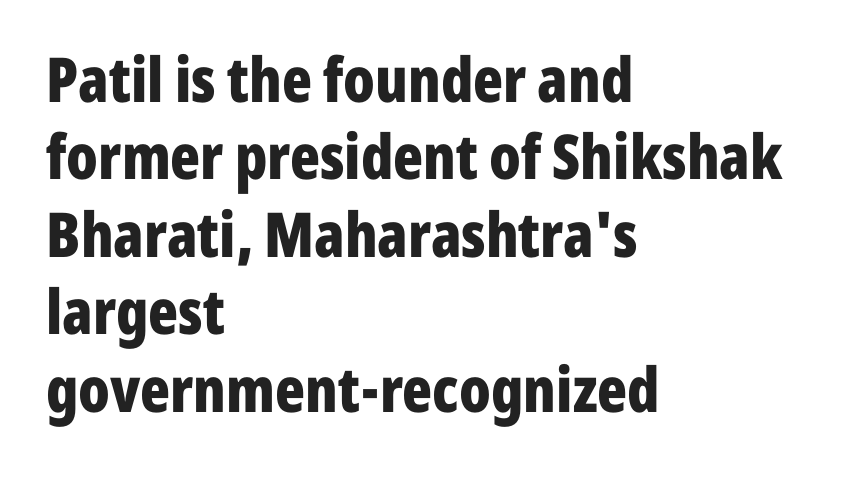
A typesetter would call this proportional, since set widths differ per character. I'd call this a sans setting — the letters go barefoot. The passage shown is emphatically bold. Successive baselines arrive at the customary interval.
